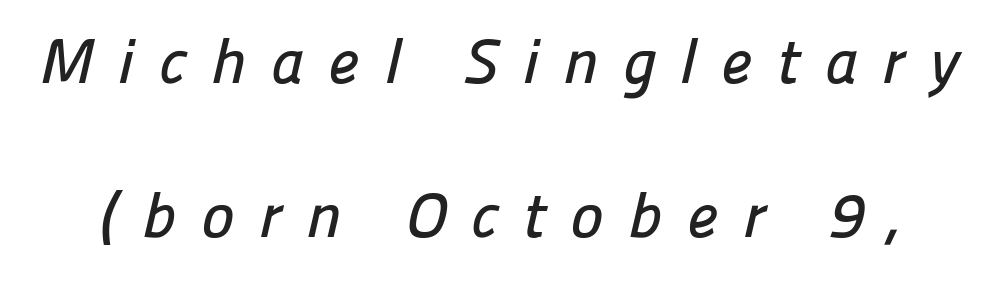
The letters advance in unequal steps, a hallmark of proportional type. Rows of type keep a wide berth in the vertical direction. Someone cranked the tracking dial way up on this one. The font family rendered here belongs to the sans-serif group. The string is rendered with underlining switched off.
